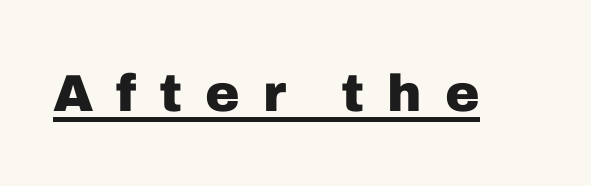
Unlike a traditional serif, this face leaves its strokes unadorned. Check the space under the baseline: a stroke is drawn there. These lines were composed using upright roman letters. You could not count columns in this text — the font is proportionally spaced. The type is letterspaced generously, with wide tracking.
